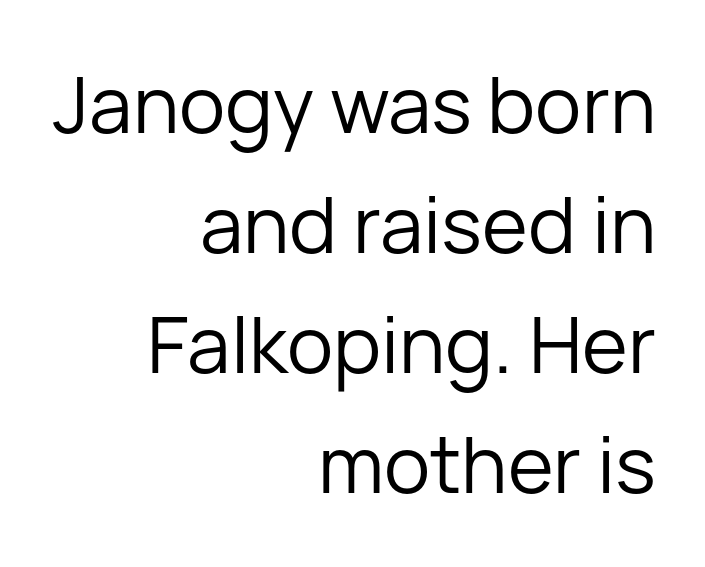
{"serif": "no", "italic": "no", "bold": "no", "weight": "regular", "width": "normal", "stroke_contrast": "low", "x_height": "medium", "monospaced": "no", "underline": "no", "align": "right", "line_spacing": "normal", "line_spacing_ratio": 1.54, "letter_spacing": "normal", "letter_spacing_em": 0.0, "glyph_px": 78}
